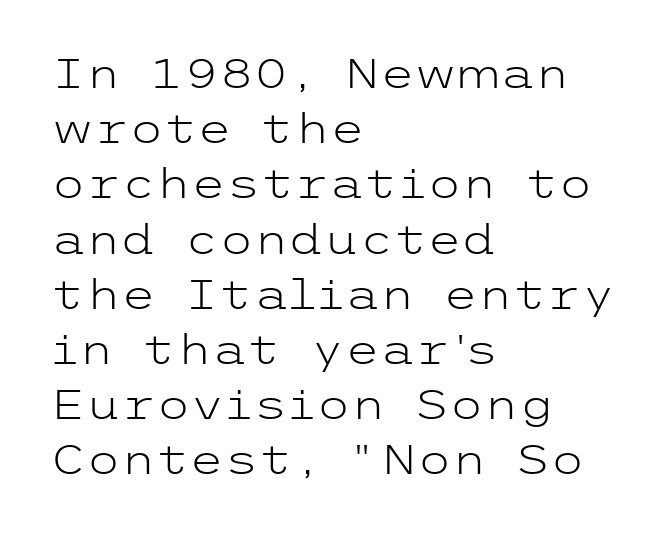
No extra ink here — the face is not bold. The characters display no serif detailing; their extremities are plain. Between one letter and the next there's only the usual sliver of space. Horizontal bands of white between lines are of average thickness.
